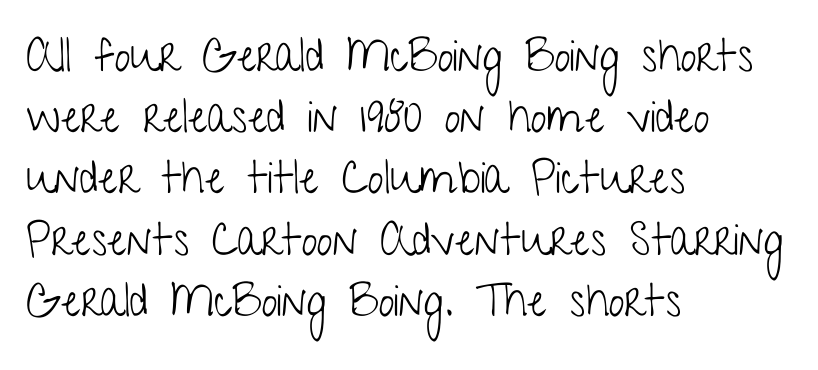
{"serif": "no", "italic": "no", "bold": "no", "weight": "light", "width": "condensed", "stroke_contrast": "low", "x_height": "medium", "monospaced": "no", "underline": "no", "align": "left", "line_spacing": "normal", "line_spacing_ratio": 1.36, "letter_spacing": "normal", "letter_spacing_em": 0.0, "glyph_px": 45}
